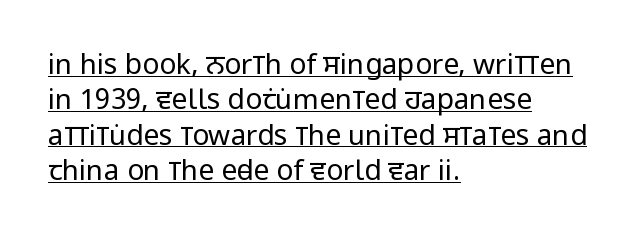
The typesetting does not lean heavy: it is not bold. Typographically, this falls in the sans-serif category. Reading down the column, the eye jumps a familiar distance to each next line. Nope, not italic — everything's standing straight.
